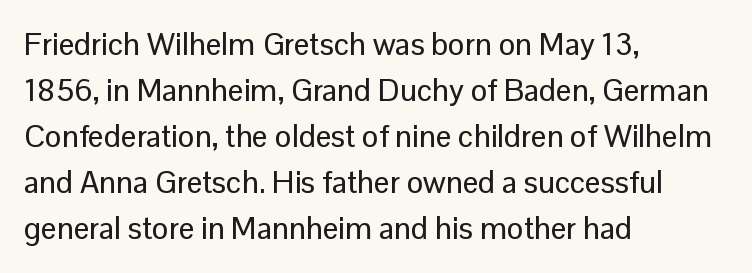
Q: Is the text italic (slanted)? A: No, it is upright.
Q: Is the typeface a serif or a sans-serif typeface? A: Sans-serif.
Q: Is the text underlined? A: No.
Q: How is the paragraph aligned? A: Left-aligned.
Q: Is the spacing between letters normal or unusually wide? A: Normal.
Q: Is the spacing between lines tight, normal or loose? A: Normal.
Q: Width (condensed, normal, or wide)? A: Normal.
Q: Stroke contrast? A: Low.
Q: x-height? A: Medium.
Q: Monospaced? A: No.
